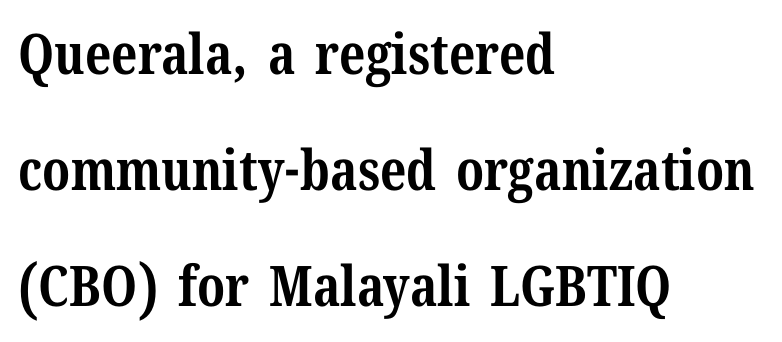
The image shows 56 px bold serif type, upright; set left-aligned, loose line spacing (2.07x), normal letter spacing, not underlined; medium stroke contrast and a medium x-height.
